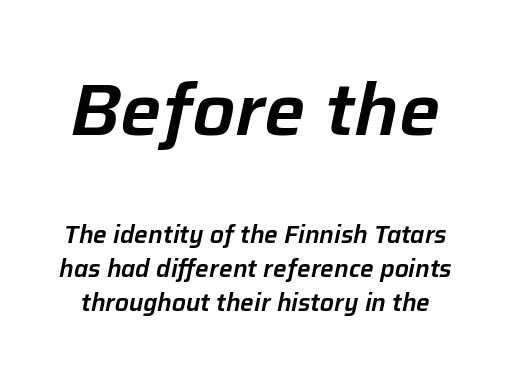
Q: Is the text italic (slanted)? A: Yes, it leans right by about 12 degrees.
Q: Is the text underlined? A: No.
Q: Is the spacing between letters normal or unusually wide? A: Normal.
Q: Is the spacing between lines tight, normal or loose? A: Normal.
Q: Which block of text is set in a larger size, the first (top) or the second (bottom)? A: The first (top) one.
Q: Width (condensed, normal, or wide)? A: Normal.
Q: Stroke contrast? A: Low.
Q: x-height? A: Medium.
Q: Monospaced? A: No.
